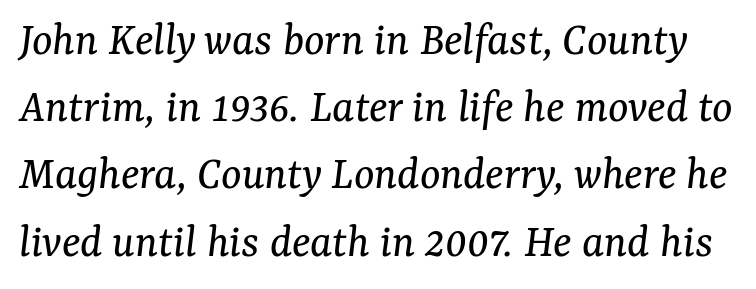
A bare baseline throughout the passage. The line texture is even and compact thanks to regular tracking. The face looks like a standard text weight, possibly lighter. The specimen reads as italic at a glance. Proportional: the letters do not fall into vertical columns.
